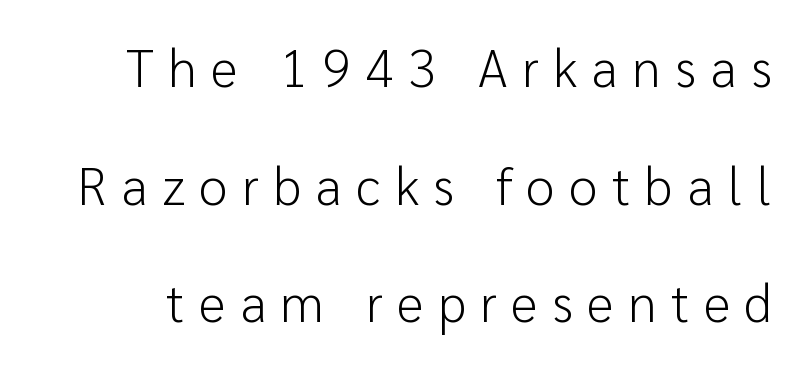
Q: Is the text bold? A: No.
Q: Is the text italic (slanted)? A: No, it is upright.
Q: Is the typeface a serif or a sans-serif typeface? A: Sans-serif.
Q: Is the text underlined? A: No.
Q: Is the spacing between letters normal or unusually wide? A: Unusually wide.
Q: Is the spacing between lines tight, normal or loose? A: Loose.
Q: Width (condensed, normal, or wide)? A: Normal.
Q: Stroke contrast? A: Low.
Q: x-height? A: Medium.
Q: Monospaced? A: No.
